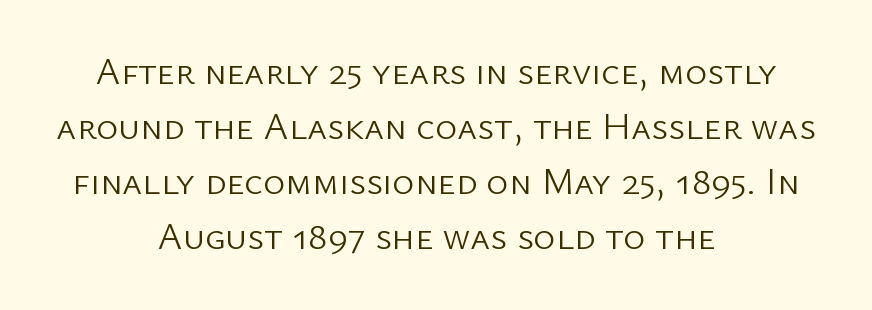
The image shows 38 px light sans-serif type, upright; set centered, normal line spacing (1.45x), normal letter spacing, not underlined; low stroke contrast and a medium x-height.
